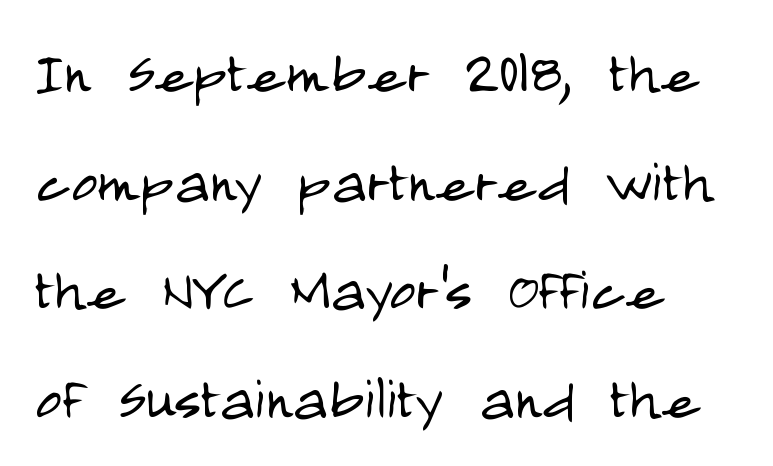
The rendering uses a moderate line-height, typical for paragraphs. Here the designer chose a conventional face with non-uniform glyph widths. Font category for this specimen: sans-serif. Unbolded letterforms with no extra heft.
